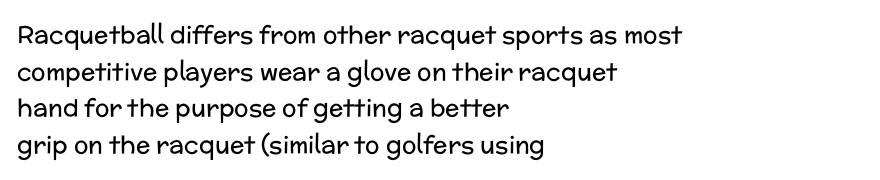
The image shows 24 px text type, upright; set left-aligned, normal line spacing (1.53x), normal letter spacing, not underlined.
